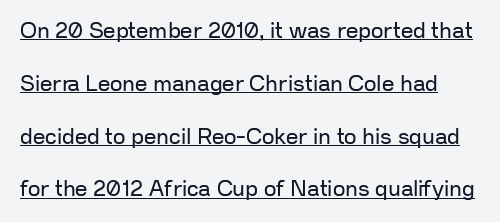
The image shows 22 px text type, upright; set loose line spacing (2.4x), normal letter spacing, underlined.
